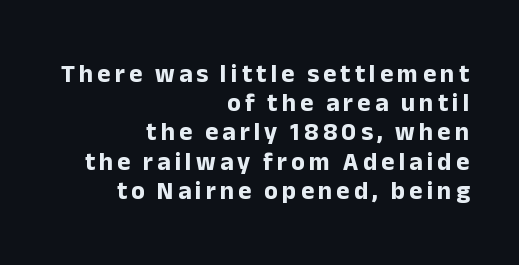
The foot of each line stays bare and open. Posture: straight, roman, zero tilt. Bold? Absolutely — the strokes are thick and heavy. The paragraph has a hard right edge and a soft left edge.
